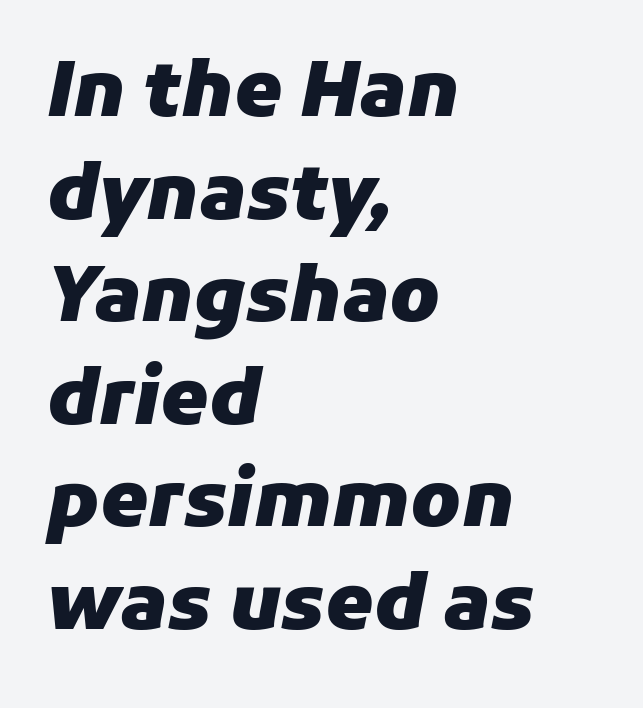
Weight check: bold — yes, fully. Letters rest on an invisible, unmarked baseline. Alignment: flush left. Observe the lean: these are italic letterforms. In terms of leading, this rendering sits right in the middle. Tracking here is standard; glyphs follow each other at the usual distance.
